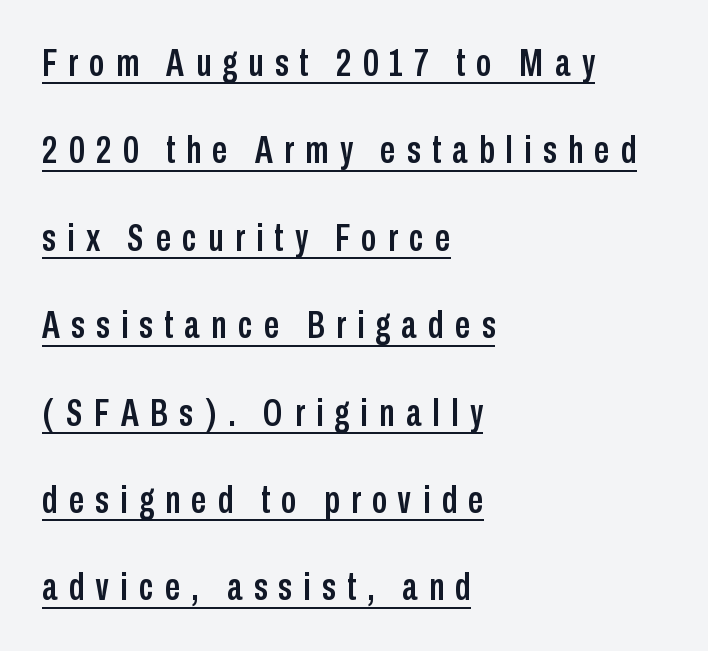
The image shows 38 px condensed sans-serif type, upright; set left-aligned, loose line spacing (2.3x), unusually wide letter spacing (+0.3 em), underlined; low stroke contrast and a medium x-height.
